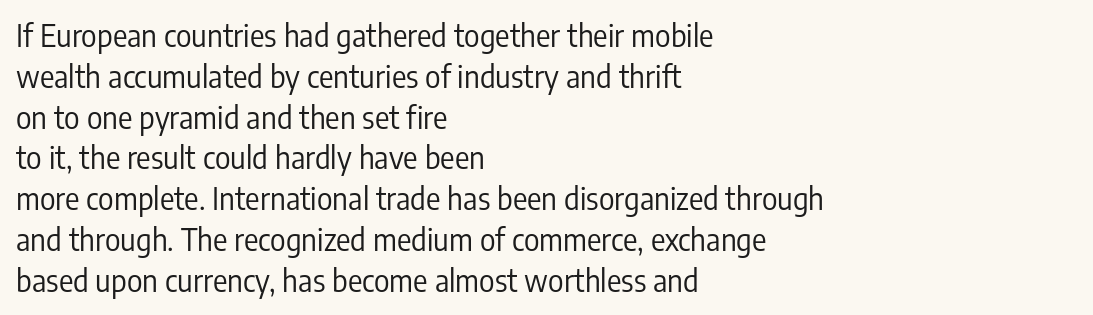
{"serif": "no", "italic": "no", "bold": "no", "weight": "regular", "width": "condensed", "stroke_contrast": "low", "x_height": "medium", "monospaced": "no", "underline": "no", "align": "left", "line_spacing": "normal", "line_spacing_ratio": 1.36, "letter_spacing": "normal", "letter_spacing_em": 0.0, "glyph_px": 30}
